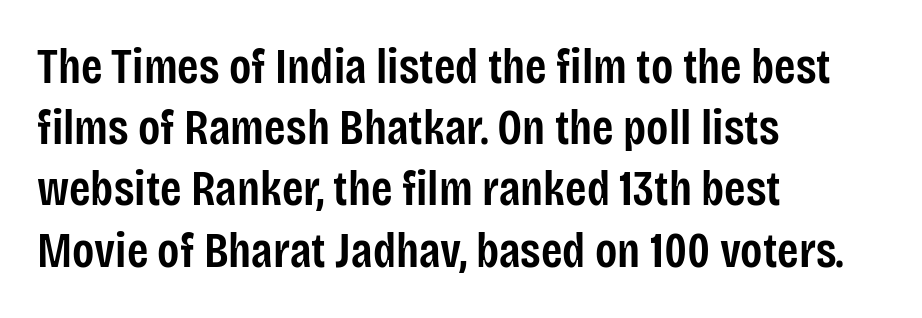
The glyphs in this specimen are sans serif. The rag falls on the right side of this text block. Varying glyph widths throughout — classic text-font behaviour. The type is set solid horizontally, with unmodified tracking.
